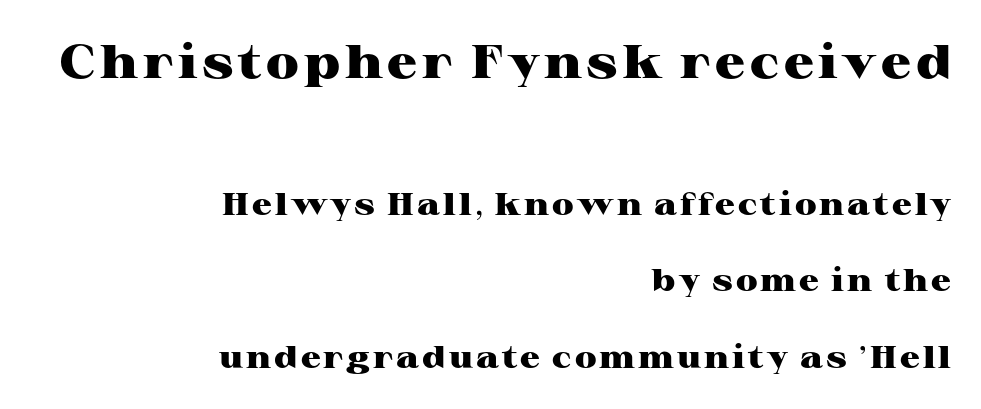
The image shows 47 px heavy, wide serif type, upright; set right-aligned, loose line spacing (2.46x), not underlined; the first (top) block is 1.52x larger; high stroke contrast and a medium x-height.
